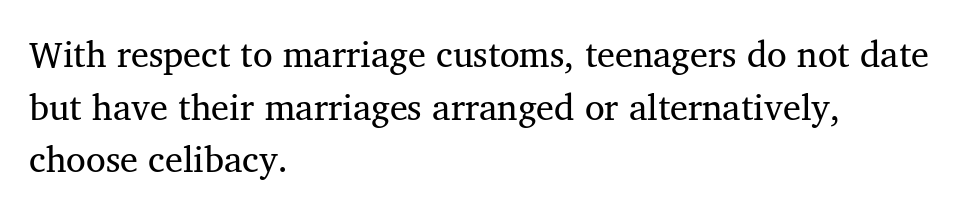
The image shows 36 px regular-weight serif type, upright; set left-aligned, normal line spacing (1.46x), normal letter spacing, not underlined; medium stroke contrast and a medium x-height.
